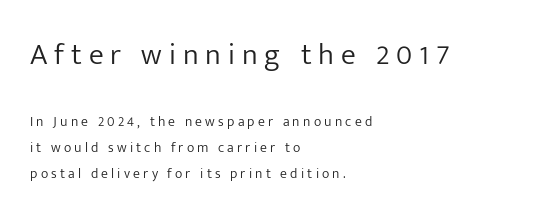
The image shows 30 px light sans-serif type, upright; set left-aligned, line spacing 1.87x, unusually wide letter spacing (+0.23 em), not underlined; the first (top) block is 2.14x larger; low stroke contrast and a medium x-height.
